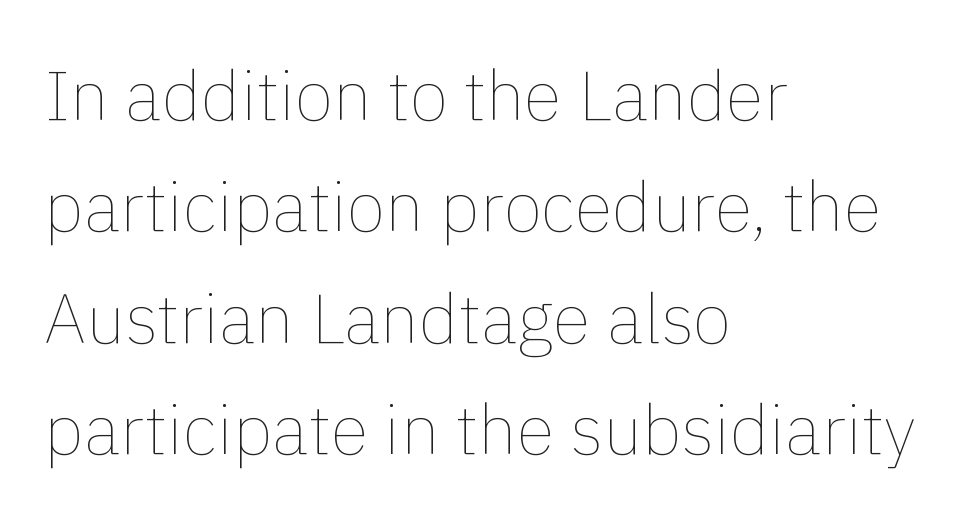
The letters stand upright; this is a roman face. Descenders hang freely into open space. The rendering keeps characters at their native spacing. Think standard paragraph weight, or any step lighter than that.
